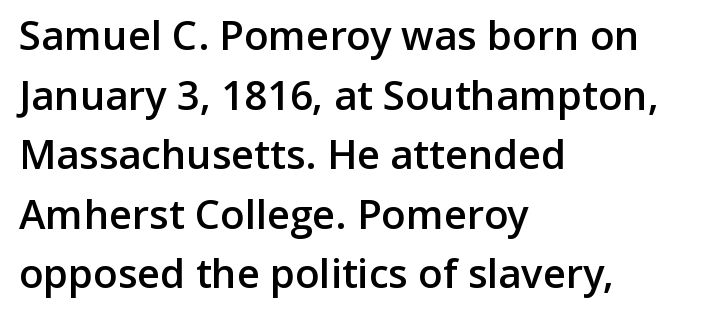
Q: Is the text bold? A: Semi-bold.
Q: Is the text italic (slanted)? A: No, it is upright.
Q: Is the typeface a serif or a sans-serif typeface? A: Sans-serif.
Q: Is the text underlined? A: No.
Q: How is the paragraph aligned? A: Left-aligned.
Q: Is the spacing between letters normal or unusually wide? A: Normal.
Q: Is the spacing between lines tight, normal or loose? A: Normal.
Q: Width (condensed, normal, or wide)? A: Normal.
Q: Stroke contrast? A: Low.
Q: x-height? A: Medium.
Q: Monospaced? A: No.
